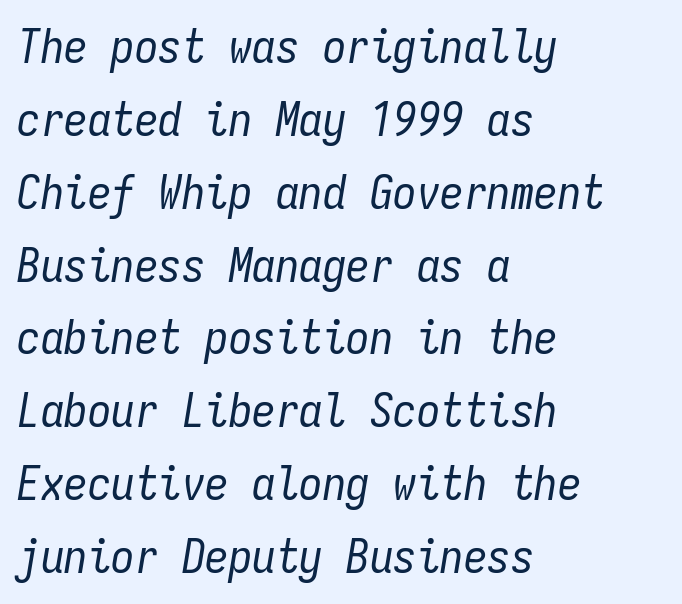
The image shows 47 px regular-weight, condensed type, italic (leaning right), monospaced; set left-aligned, normal line spacing (1.55x), normal letter spacing, not underlined; low stroke contrast and a medium x-height.
